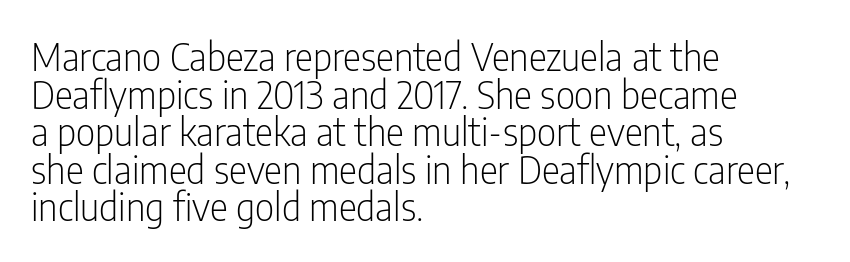
The image shows 38 px light, condensed sans-serif type, upright; set left-aligned, tight line spacing (0.99x), normal letter spacing, not underlined; low stroke contrast and a medium x-height.
